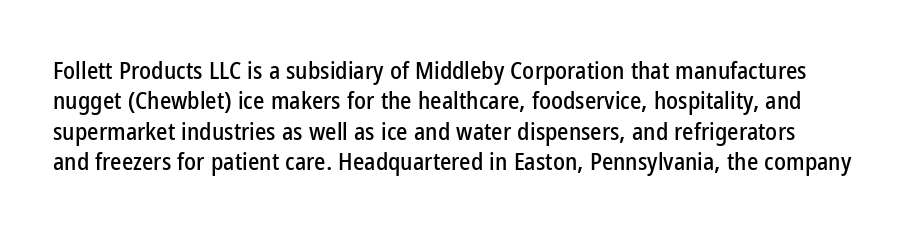
Q: Is the text italic (slanted)? A: No, it is upright.
Q: Is the text underlined? A: No.
Q: Is the spacing between letters normal or unusually wide? A: Normal.
Q: Is the spacing between lines tight, normal or loose? A: Normal.
